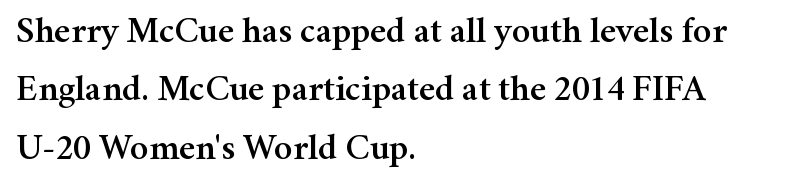
The image shows 37 px serif type, upright; set left-aligned, normal line spacing (1.58x), normal letter spacing, not underlined; medium stroke contrast and a medium x-height.
